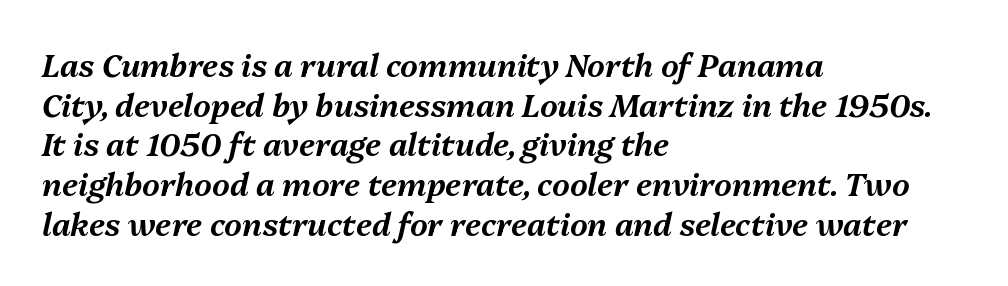
The letters are slanted; this is an italic face. Do the characters align in a grid? No, the font is proportional. The space directly below the letters is spotless. Horizontal alignment here is leftward, the default for most running prose.
